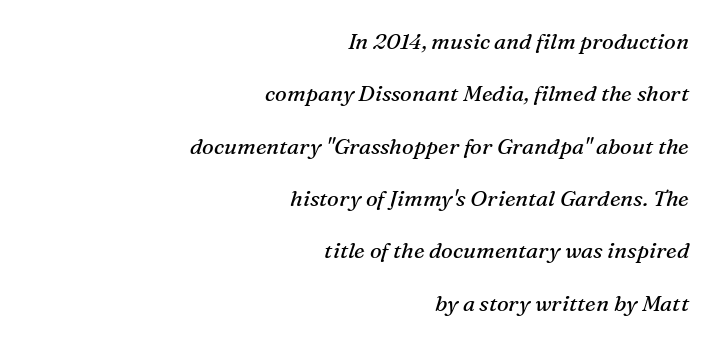
The image shows 22 px text type, italic (leaning right); set right-aligned, loose line spacing (2.38x), normal letter spacing, not underlined.
